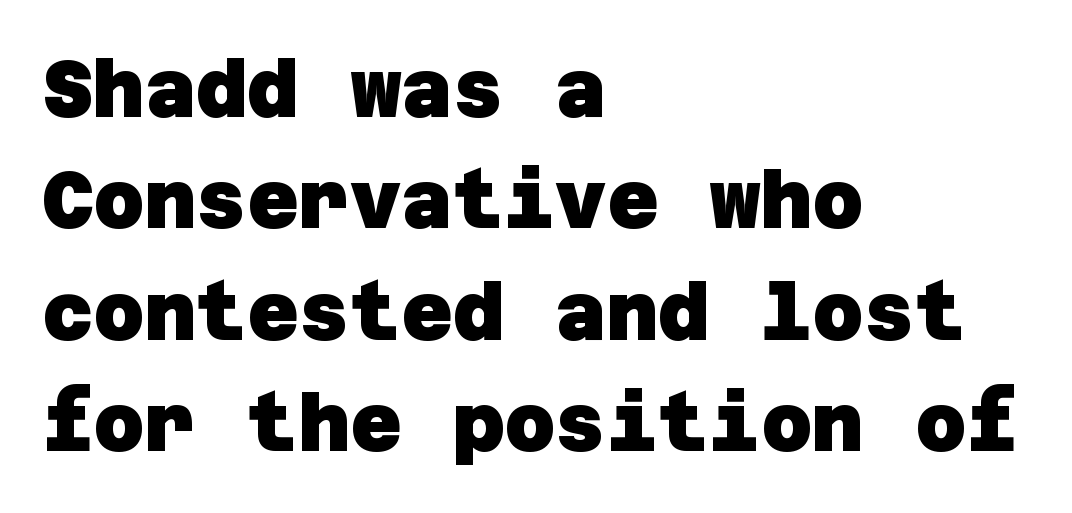
The glyphs in this specimen are sans serif. Compared with a centered layout, this one pins lines to the left instead. As a designer I'd log this as weight 700, bold. This rendering leaves character spacing at its baseline value. The rows are spaced the way most documents space them. Underline: absent.
